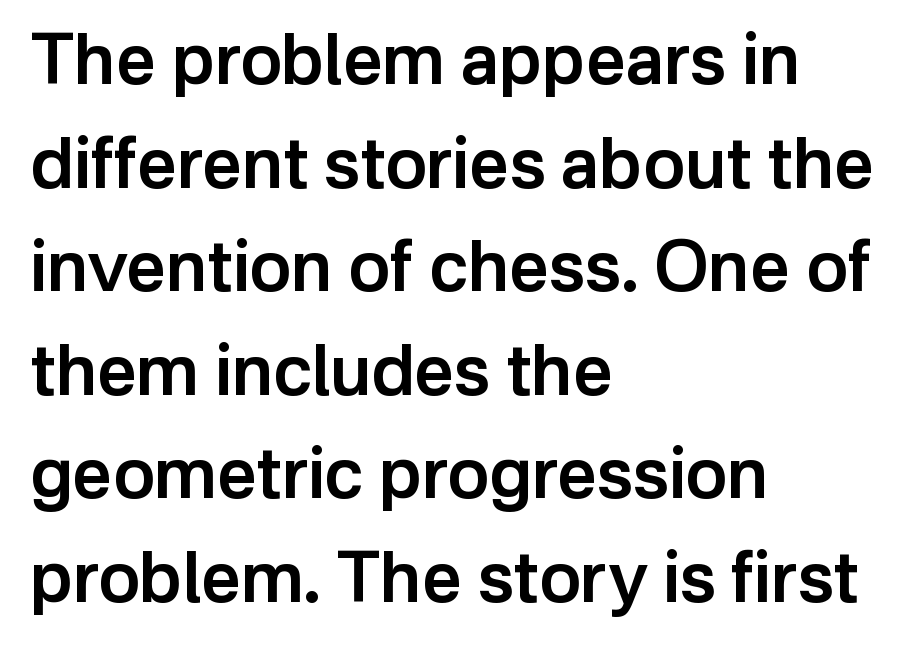
{"serif": "no", "italic": "no", "bold": "semi", "weight": "semibold", "width": "normal", "stroke_contrast": "low", "x_height": "medium", "monospaced": "no", "underline": "no", "align": "left", "line_spacing": "normal", "line_spacing_ratio": 1.48, "letter_spacing": "normal", "letter_spacing_em": 0.0, "glyph_px": 70}
